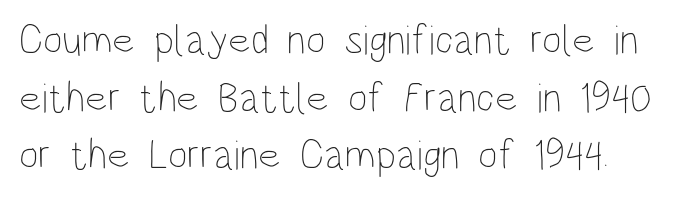
Q: Is the text bold? A: No.
Q: Is the text italic (slanted)? A: No, it is upright.
Q: Is the text underlined? A: No.
Q: Is the spacing between letters normal or unusually wide? A: Normal.
Q: Is the spacing between lines tight, normal or loose? A: Normal.
Q: Width (condensed, normal, or wide)? A: Condensed.
Q: Stroke contrast? A: Low.
Q: x-height? A: Large.
Q: Monospaced? A: No.
